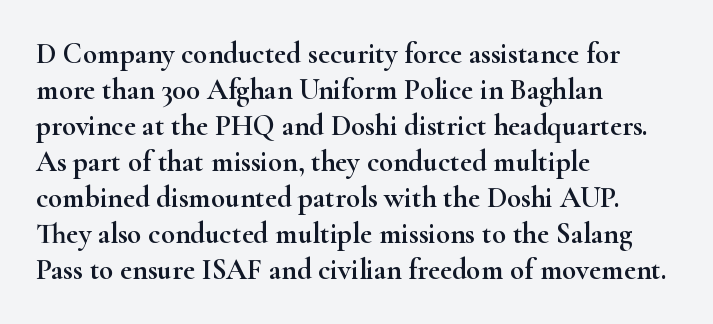
This rendering uses left alignment, leaving the right contour irregular. Italic: no, the glyphs are upright roman. Observe the ordinary spacing: letters are neighbours, not strangers. Check where the strokes stop: tiny serifs finish them off.
